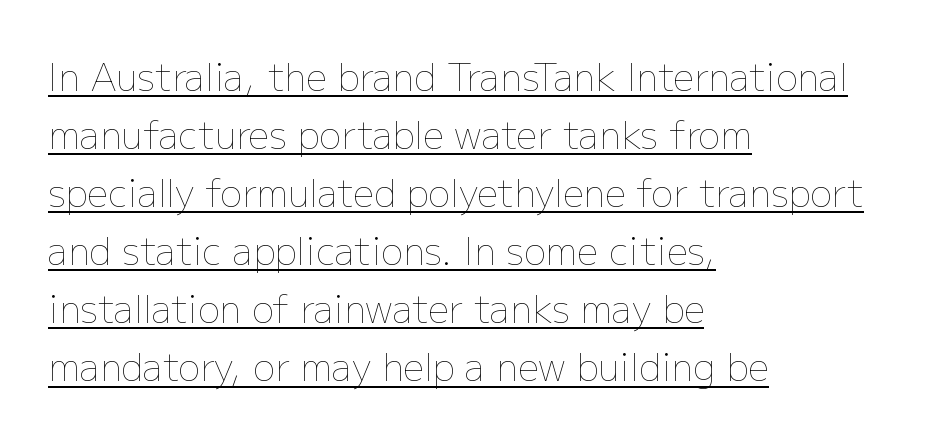
{"italic": "no", "bold": "no", "weight": "thin", "width": "normal", "stroke_contrast": "low", "x_height": "medium", "monospaced": "no", "underline": "yes", "align": "left", "line_spacing": "normal", "line_spacing_ratio": 1.57, "letter_spacing": "normal", "letter_spacing_em": 0.0, "glyph_px": 37}
